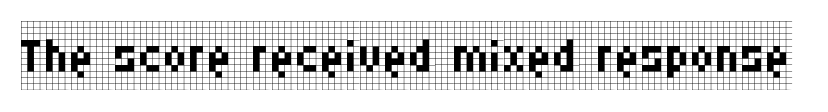
The image shows 69 px regular-weight, condensed serif type, upright; set normal letter spacing, not underlined; low stroke contrast and a large x-height.
